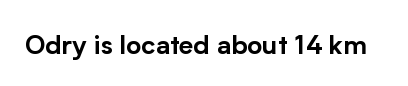
Q: Is the text italic (slanted)? A: No, it is upright.
Q: Is the text underlined? A: No.
Q: Is the spacing between letters normal or unusually wide? A: Normal.
